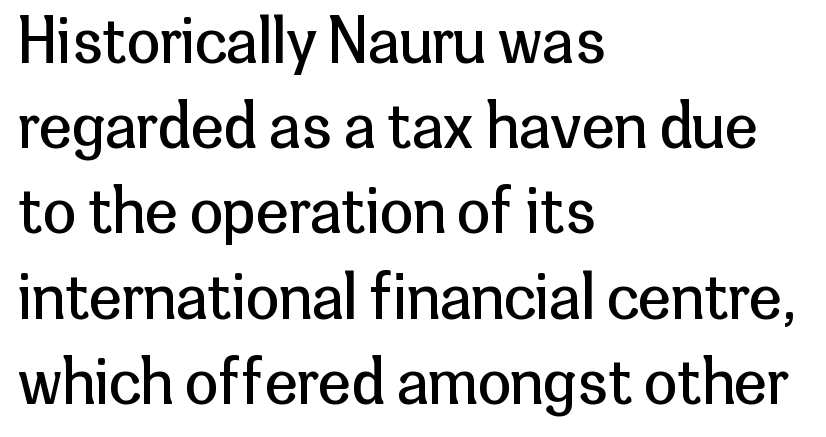
The rendering anchors every line to the left-hand side. Serifs: no, the terminals of the letterforms are clean. A typesetter would call this proportional, since set widths differ per character. Unbolded letterforms with no extra heft.
